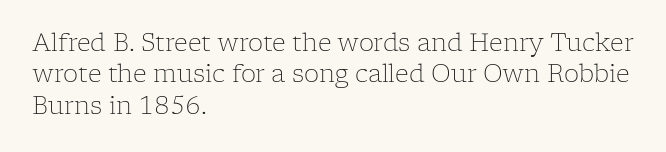
Q: Is the text bold? A: No.
Q: Is the text italic (slanted)? A: No, it is upright.
Q: Is the text underlined? A: No.
Q: How is the paragraph aligned? A: Left-aligned.
Q: Is the spacing between letters normal or unusually wide? A: Normal.
Q: Is the spacing between lines tight, normal or loose? A: Normal.
